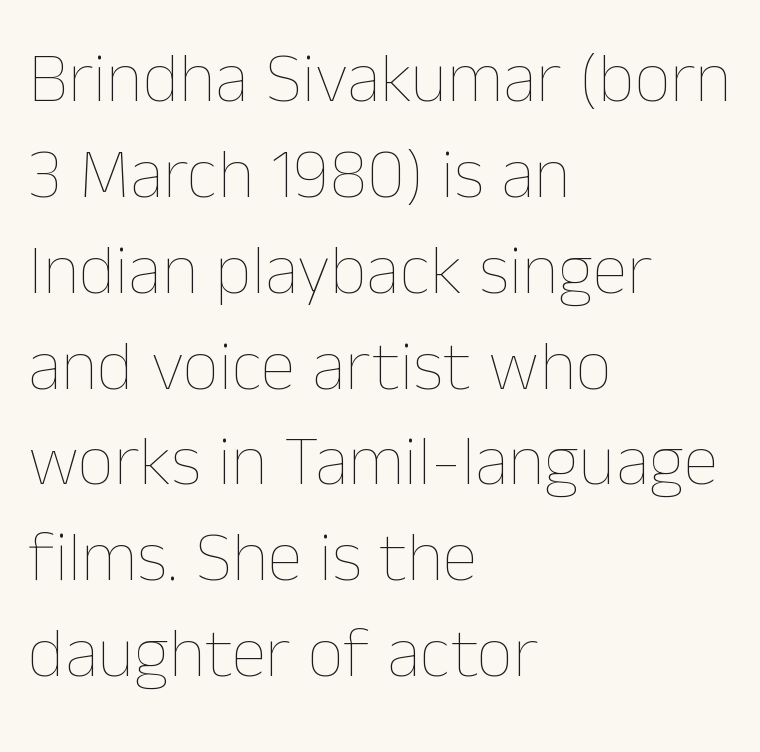
The image shows 71 px thin type, upright; set left-aligned, normal line spacing (1.35x), normal letter spacing, not underlined; low stroke contrast and a medium x-height.
